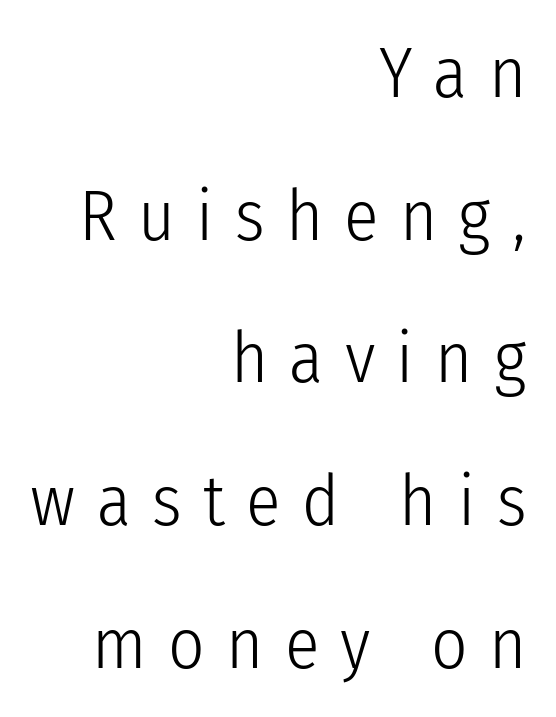
Q: Is the text bold? A: No.
Q: Is the text italic (slanted)? A: No, it is upright.
Q: Is the typeface a serif or a sans-serif typeface? A: Sans-serif.
Q: Is the text underlined? A: No.
Q: How is the paragraph aligned? A: Right-aligned.
Q: Is the spacing between letters normal or unusually wide? A: Unusually wide.
Q: Is the spacing between lines tight, normal or loose? A: Loose.
Q: Width (condensed, normal, or wide)? A: Condensed.
Q: Stroke contrast? A: Low.
Q: x-height? A: Medium.
Q: Monospaced? A: No.
